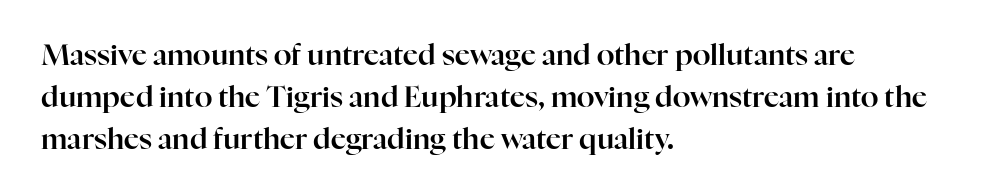
The image shows 29 px serif type, upright; set left-aligned, normal line spacing (1.44x), normal letter spacing, not underlined; high stroke contrast and a medium x-height.
